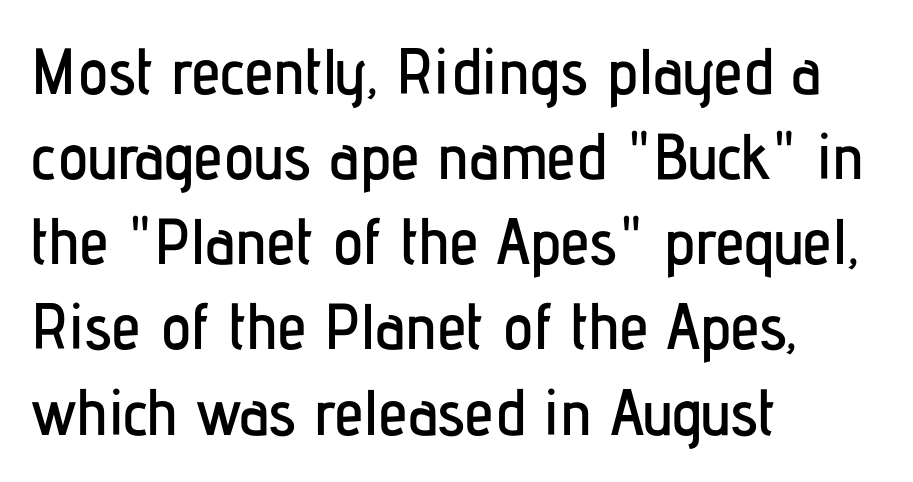
The image shows 65 px condensed sans-serif type, upright; set left-aligned, normal line spacing (1.31x), normal letter spacing, not underlined; low stroke contrast and a medium x-height.
